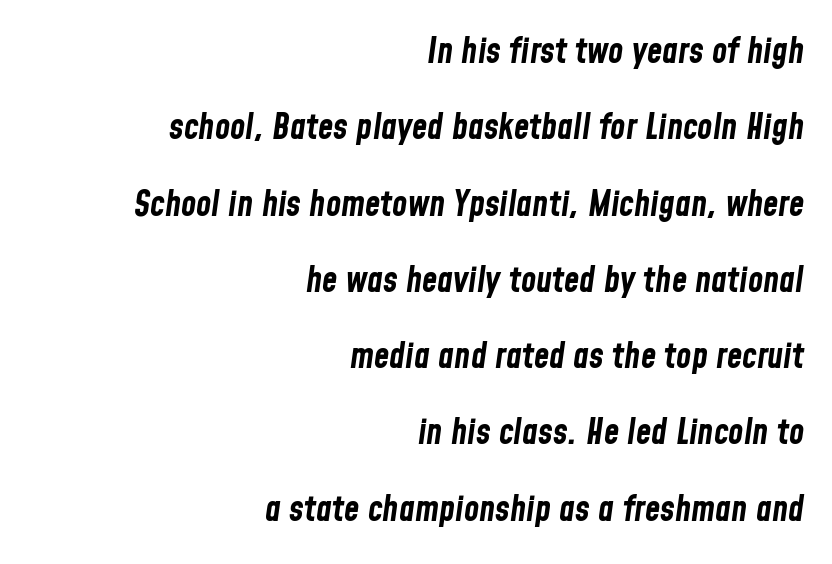
{"italic": "yes", "lean": "right", "slant_degrees": 8, "bold": "yes", "weight": "bold", "width": "condensed", "stroke_contrast": "low", "x_height": "medium", "monospaced": "no", "underline": "no", "align": "right", "line_spacing": "loose", "line_spacing_ratio": 2.18, "letter_spacing": "normal", "letter_spacing_em": 0.0, "glyph_px": 35}
